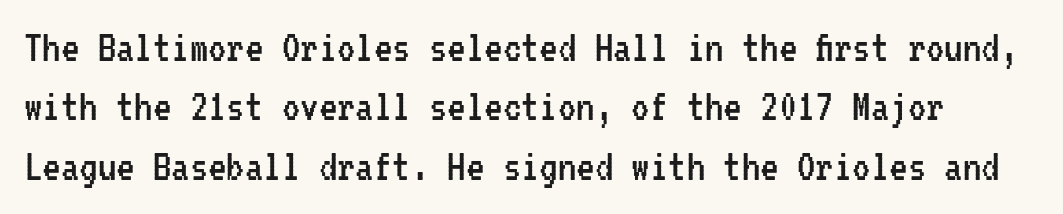
Q: Is the text bold? A: No.
Q: Is the text italic (slanted)? A: No, it is upright.
Q: Is the typeface a serif or a sans-serif typeface? A: Sans-serif.
Q: Is the text underlined? A: No.
Q: Is the spacing between letters normal or unusually wide? A: Normal.
Q: Is the spacing between lines tight, normal or loose? A: Normal.
Q: Width (condensed, normal, or wide)? A: Condensed.
Q: Stroke contrast? A: Low.
Q: x-height? A: Medium.
Q: Monospaced? A: Yes.
